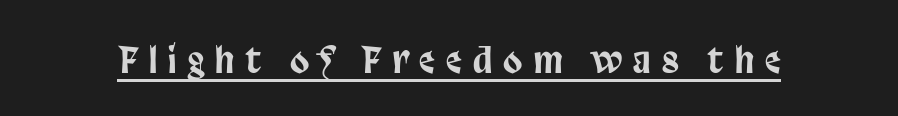
{"serif": "no", "italic": "no", "width": "condensed", "stroke_contrast": "low", "x_height": "large", "monospaced": "no", "underline": "yes", "letter_spacing": "wide", "letter_spacing_em": 0.32, "glyph_px": 35}
